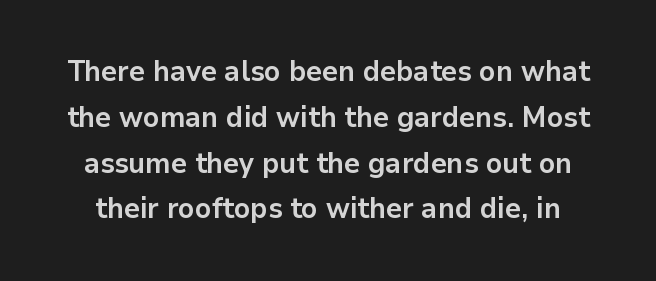
The image shows 29 px bold sans-serif type, upright; set normal line spacing (1.58x), normal letter spacing, not underlined; low stroke contrast and a medium x-height.
